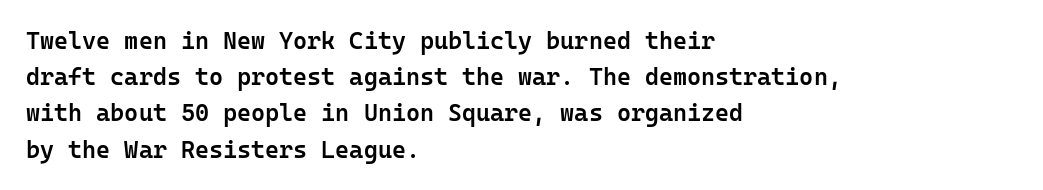
The image shows 24 px text type, upright; set left-aligned, normal line spacing (1.51x), normal letter spacing, not underlined.
